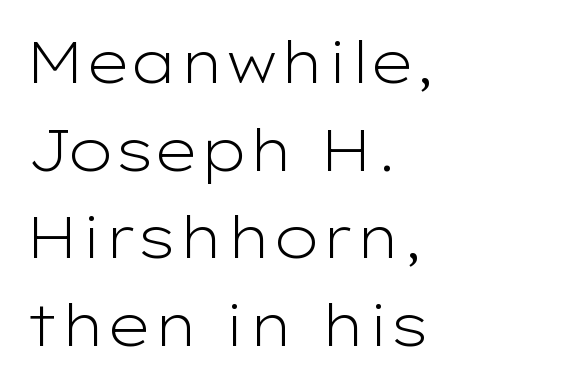
The image shows 58 px light, wide sans-serif type, upright; set left-aligned, normal line spacing (1.51x), normal letter spacing, not underlined; low stroke contrast and a medium x-height.
